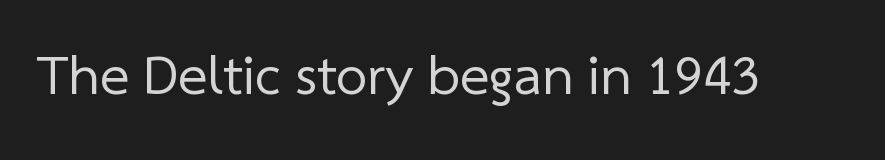
{"serif": "no", "bold": "no", "weight": "regular", "width": "normal", "stroke_contrast": "low", "x_height": "medium", "monospaced": "no", "underline": "no", "letter_spacing": "normal", "letter_spacing_em": 0.0, "glyph_px": 56}
